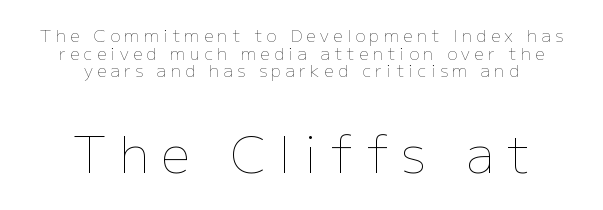
Q: Is the text bold? A: No.
Q: Is the text italic (slanted)? A: No, it is upright.
Q: Is the text underlined? A: No.
Q: How is the paragraph aligned? A: Centered.
Q: Is the spacing between letters normal or unusually wide? A: Unusually wide.
Q: Is the spacing between lines tight, normal or loose? A: Tight.
Q: Which block of text is set in a larger size, the first (top) or the second (bottom)? A: The second (bottom) one.
Q: Width (condensed, normal, or wide)? A: Normal.
Q: Stroke contrast? A: Low.
Q: x-height? A: Medium.
Q: Monospaced? A: No.
